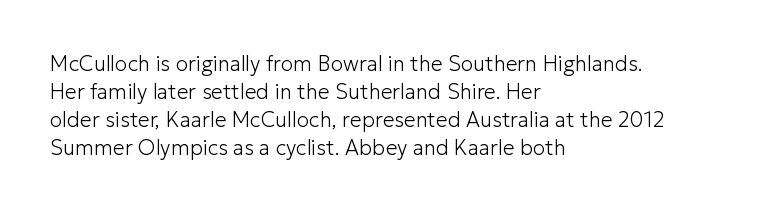
The image shows 21 px text type, upright; set left-aligned, normal line spacing (1.34x), normal letter spacing, not underlined.
